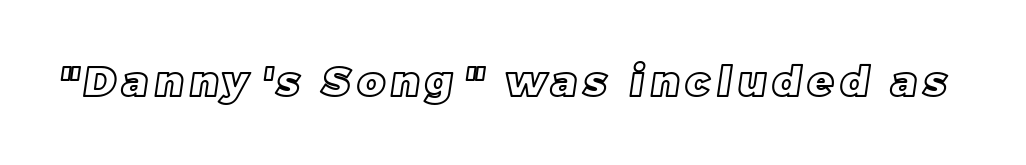
The image shows 42 px text type; set not underlined; a large x-height.
